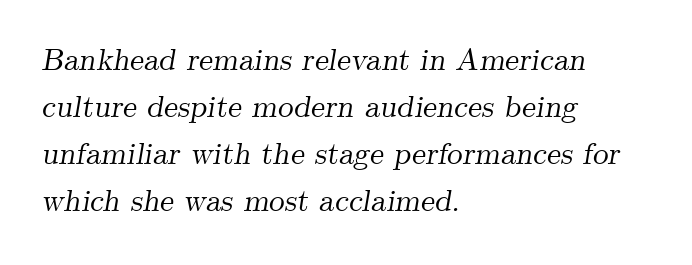
The type family on display is of the serif kind. Layout note: lines flush left. Proportional: the letters do not fall into vertical columns. A normal amount of white space separates one row of letters from the next. There is no visible air inserted between adjacent glyphs.
